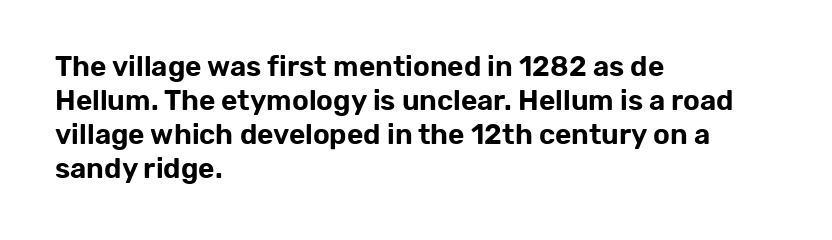
The image shows 28 px sans-serif type, upright; set left-aligned, line spacing 1.21x, normal letter spacing, not underlined; low stroke contrast and a medium x-height.
